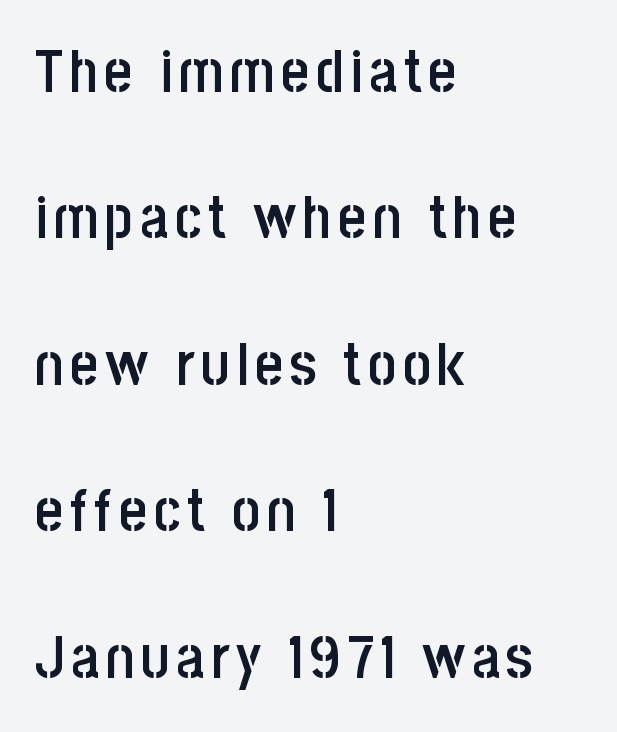
The image shows 60 px semibold, condensed sans-serif type, upright; set left-aligned, loose line spacing (2.44x), not underlined; low stroke contrast and a large x-height.
